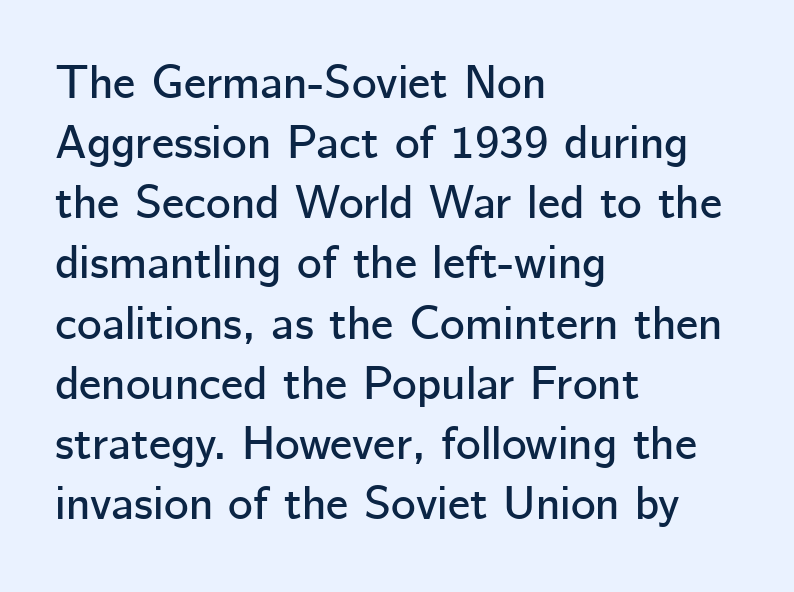
Posture: vertical. These lines are rendered in a variable-pitch font. Type style note: lacks serifs. The passage shown has conventional tracking throughout. Bare-footed words on every line.
